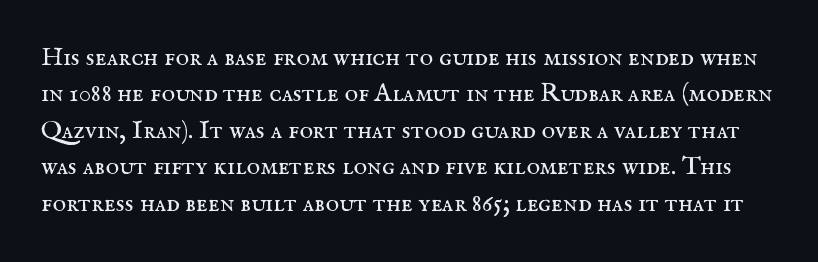
Q: Is the text bold? A: No.
Q: Is the text italic (slanted)? A: No, it is upright.
Q: Is the text underlined? A: No.
Q: Is the spacing between letters normal or unusually wide? A: Normal.
Q: Is the spacing between lines tight, normal or loose? A: Normal.
